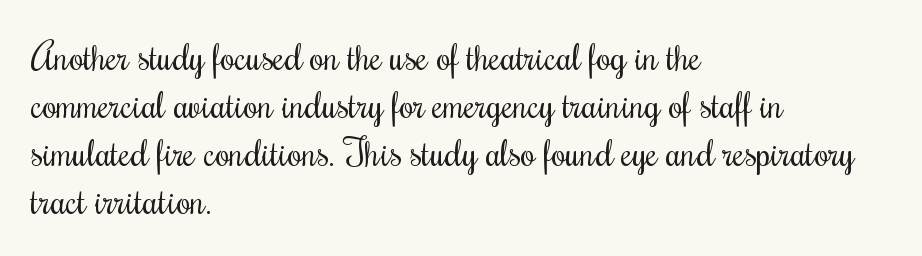
Nobody touched the tracking dial on this one. Alignment: flush left. The passage shown is not bold in any degree. Yep, those are serifs on the letters. Do the characters align in a grid? No, the font is proportional.
